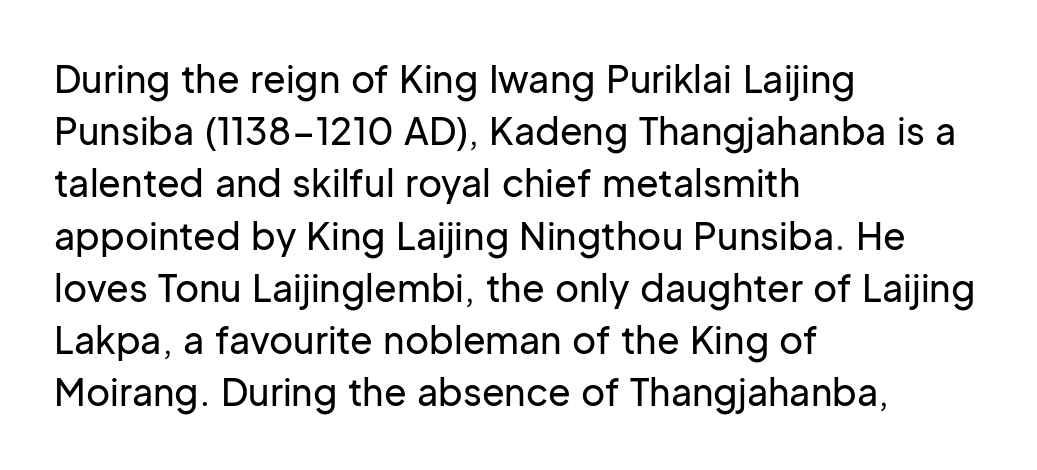
Q: Is the text italic (slanted)? A: No, it is upright.
Q: Is the typeface a serif or a sans-serif typeface? A: Sans-serif.
Q: Is the text underlined? A: No.
Q: How is the paragraph aligned? A: Left-aligned.
Q: Is the spacing between letters normal or unusually wide? A: Normal.
Q: Is the spacing between lines tight, normal or loose? A: Normal.
Q: Width (condensed, normal, or wide)? A: Normal.
Q: Stroke contrast? A: Low.
Q: x-height? A: Medium.
Q: Monospaced? A: No.
